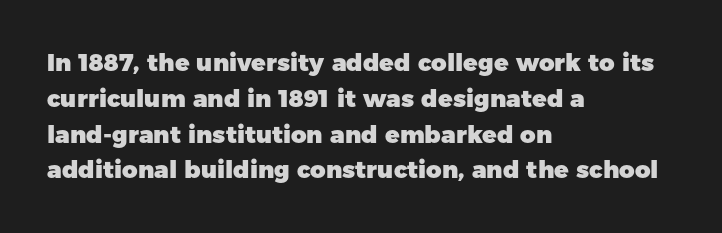
Italic: no, the glyphs are upright roman. Reading down the column, the eye jumps a familiar distance to each next line. Each row of text sits above clean, open space. Chunky letters — that's bold for sure.
